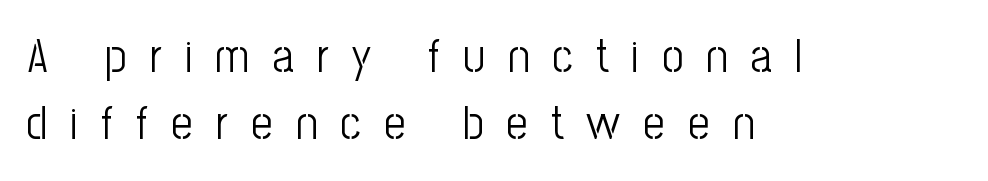
Note the varied advance widths — an 'i' is clearly narrower than an 'm'. Posture: straight, roman, zero tilt. Is the block centered? No — it sits flush against the left margin. Characters follow at a spacing far wider than the type designer built in. Think standard paragraph weight, or any step lighter than that.
